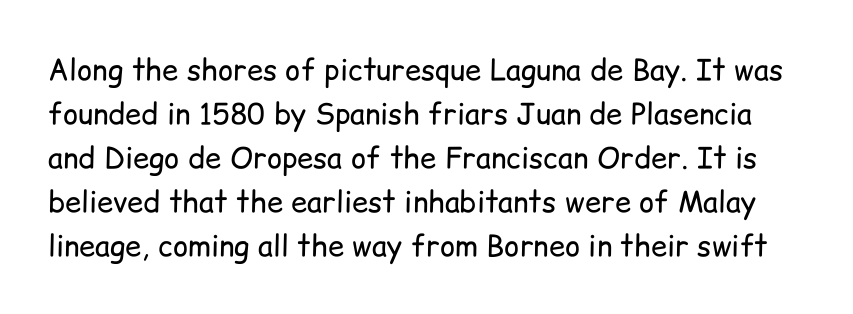
The image shows 29 px regular-weight sans-serif type, upright; set normal line spacing (1.52x), normal letter spacing, not underlined; low stroke contrast and a medium x-height.
